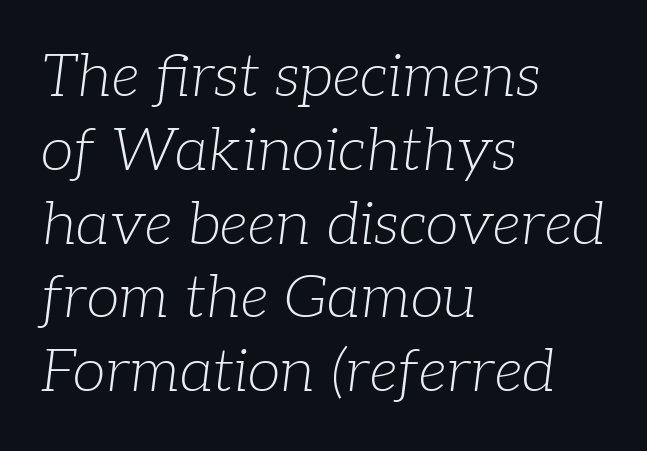
This is not heavy type; no bold has been used. When letters slant like this, we call the style italic. Proportional: the letters do not fall into vertical columns. In terms of letterform style, serifs are clearly present.
